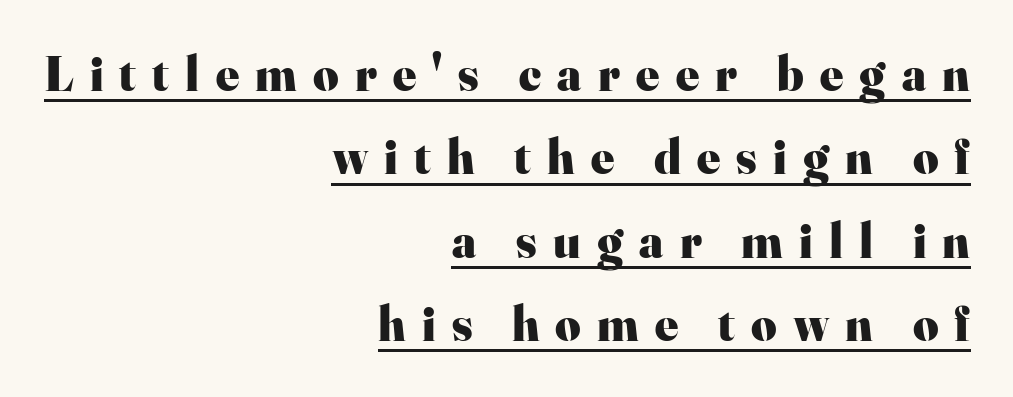
Thick stems and heavy bowls — unmistakably bold. The rendering shows small feet on the letterforms — a serif design. Display-style spreading of the glyphs; the letterfit is very open. A baseline rule has been typeset under these characters. This sample has the flowing, uneven cadence of proportional lettering. Rows of type keep a routine distance in the vertical direction.
